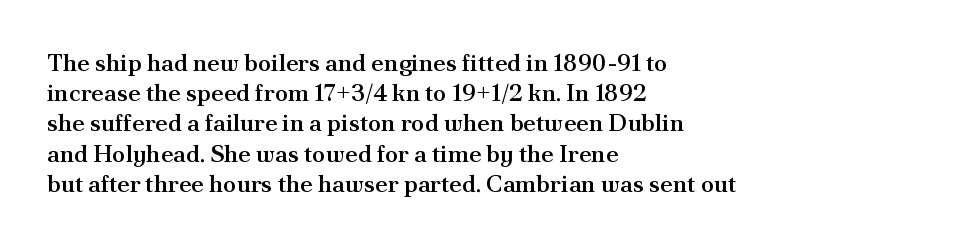
The image shows 24 px text type, upright; set left-aligned, normal line spacing (1.26x), normal letter spacing, not underlined.
